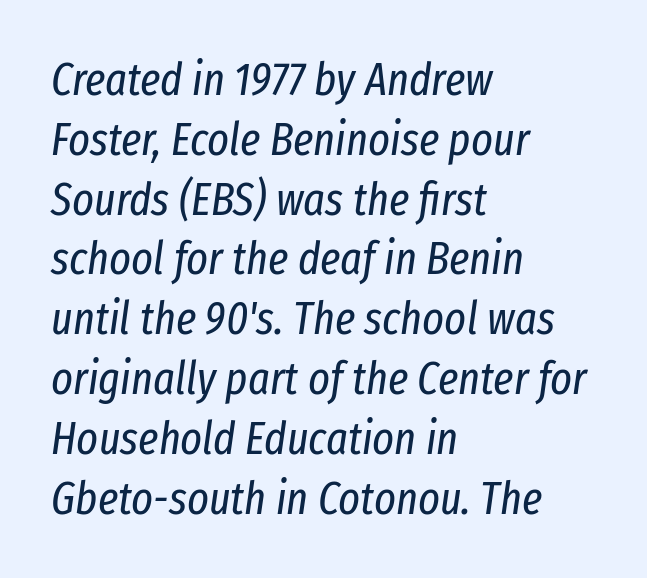
The image shows 46 px regular-weight, condensed type, italic (leaning right); set left-aligned, normal line spacing (1.3x), normal letter spacing, not underlined; low stroke contrast and a medium x-height.
